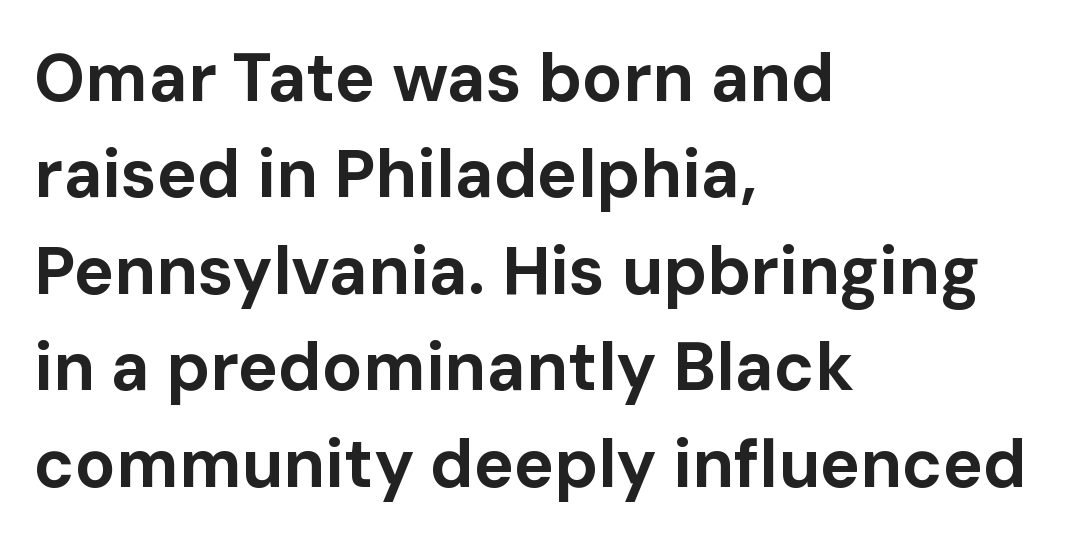
The gap between lines stays unmarked. How would I describe the line gaps? Plain and ordinary. These lines are composed in type without serifs. Varying glyph widths throughout — classic text-font behaviour.
